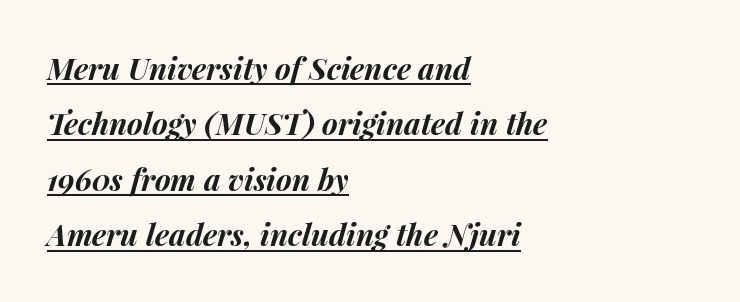
{"italic": "yes", "lean": "right", "slant_degrees": 15, "bold": "yes", "weight": "bold", "width": "normal", "stroke_contrast": "medium", "x_height": "medium", "monospaced": "no", "underline": "yes", "align": "left", "line_spacing_ratio": 1.85, "letter_spacing": "normal", "letter_spacing_em": 0.0, "glyph_px": 30}
